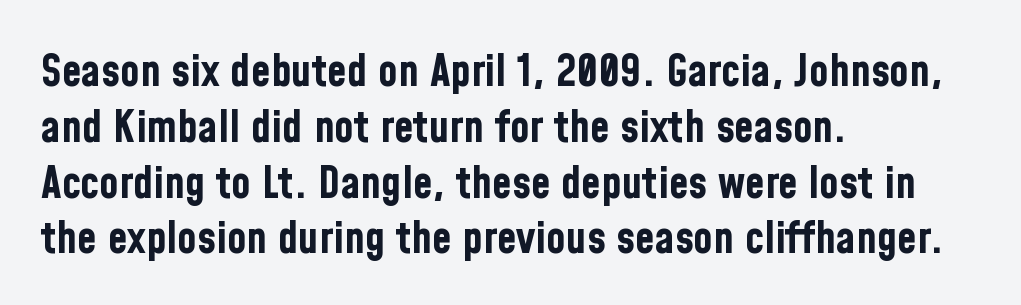
The image shows 45 px bold, condensed sans-serif type, upright; set left-aligned, line spacing 1.24x, normal letter spacing, not underlined; low stroke contrast and a medium x-height.
